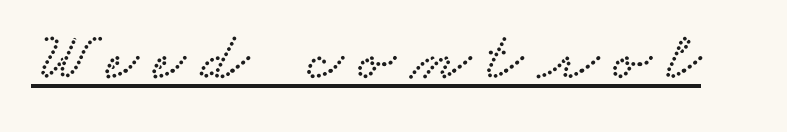
Quick note: underline on. Is the letter spacing exaggerated? Yes — the characters are pushed far apart. Looks like regular typesetting: each glyph gets only the width it needs. Classification — serif.
